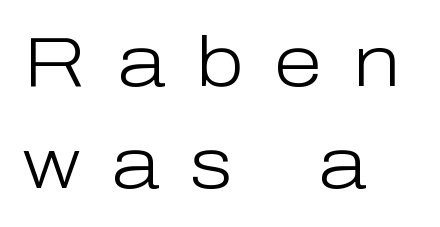
{"serif": "no", "italic": "no", "bold": "no", "weight": "light", "width": "normal", "stroke_contrast": "low", "x_height": "medium", "monospaced": "no", "underline": "no", "align": "left", "line_spacing": "normal", "line_spacing_ratio": 1.44, "letter_spacing": "wide", "letter_spacing_em": 0.43, "glyph_px": 71}
